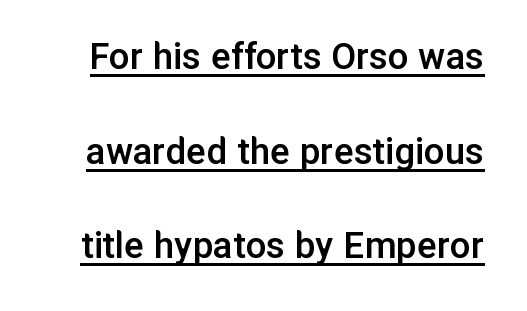
Q: Is the text bold? A: Semi-bold.
Q: Is the text italic (slanted)? A: No, it is upright.
Q: Is the typeface a serif or a sans-serif typeface? A: Sans-serif.
Q: Is the text underlined? A: Yes.
Q: Is the spacing between letters normal or unusually wide? A: Normal.
Q: Is the spacing between lines tight, normal or loose? A: Loose.
Q: Width (condensed, normal, or wide)? A: Normal.
Q: Stroke contrast? A: Low.
Q: x-height? A: Medium.
Q: Monospaced? A: No.
